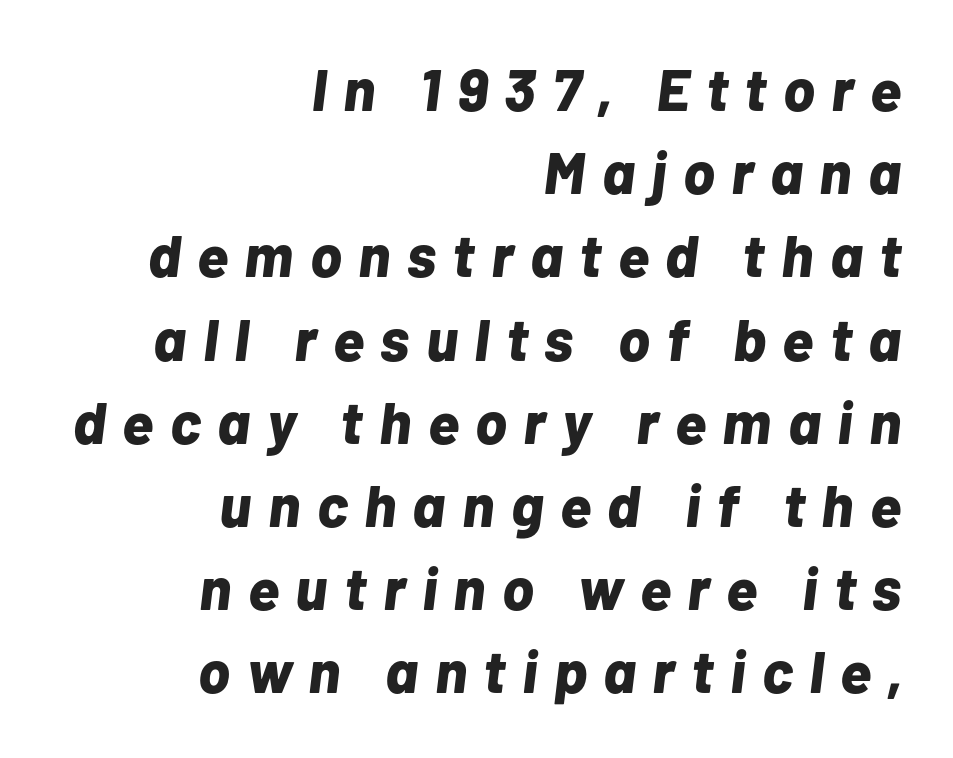
The image shows 59 px bold type, italic (leaning right); set right-aligned, normal line spacing (1.41x), unusually wide letter spacing (+0.28 em), not underlined; low stroke contrast and a medium x-height.
